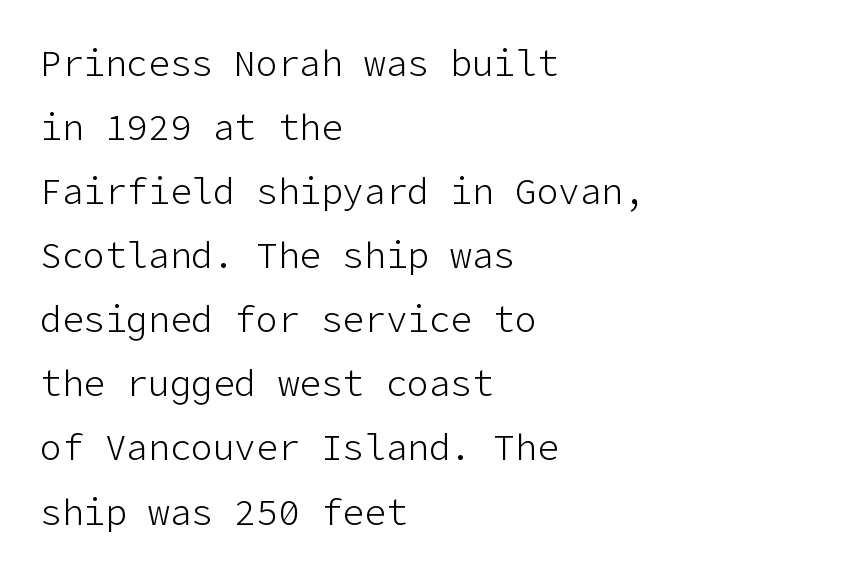
Q: Is the text bold? A: No.
Q: Is the text italic (slanted)? A: No, it is upright.
Q: Is the typeface a serif or a sans-serif typeface? A: Sans-serif.
Q: Is the text underlined? A: No.
Q: How is the paragraph aligned? A: Left-aligned.
Q: Is the spacing between letters normal or unusually wide? A: Normal.
Q: Width (condensed, normal, or wide)? A: Normal.
Q: Stroke contrast? A: Low.
Q: x-height? A: Medium.
